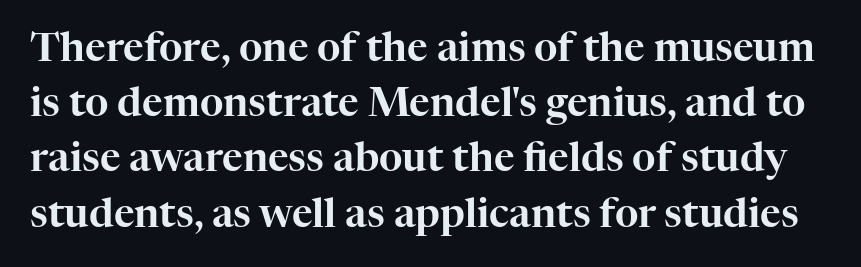
The image shows 40 px serif type, upright; set normal line spacing (1.38x), normal letter spacing, not underlined; high stroke contrast and a medium x-height.
